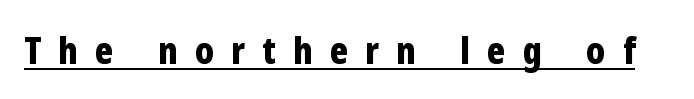
Q: Is the text bold? A: Yes.
Q: Is the text italic (slanted)? A: No, it is upright.
Q: Is the typeface a serif or a sans-serif typeface? A: Sans-serif.
Q: Is the text underlined? A: Yes.
Q: Is the spacing between letters normal or unusually wide? A: Unusually wide.
Q: Width (condensed, normal, or wide)? A: Condensed.
Q: Stroke contrast? A: Low.
Q: x-height? A: Medium.
Q: Monospaced? A: No.
